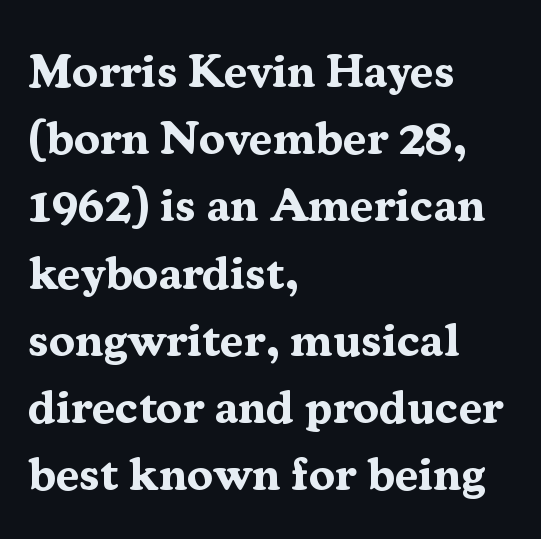
The passage shown is not underscored anywhere. The lines sit at an ordinary, default distance from one another. Weight check: bold — yes, fully. How are the letters spaced? Ordinarily, with no added tracking.
